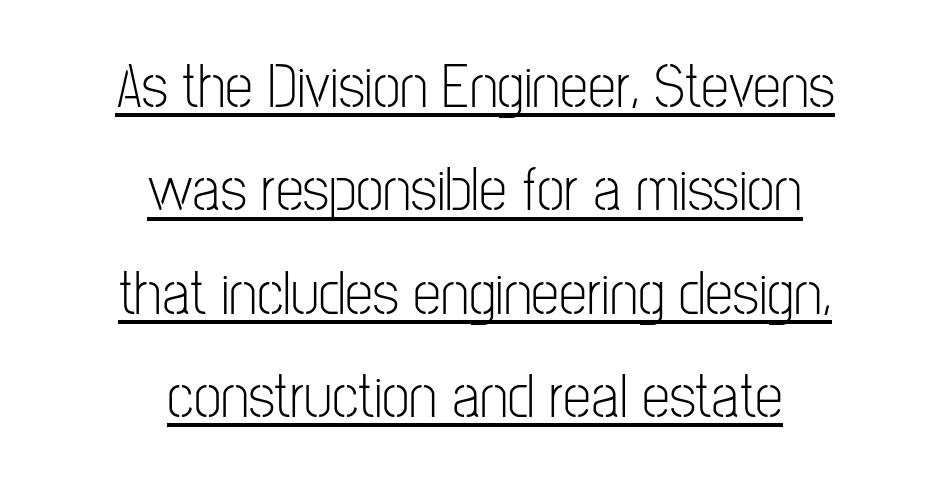
Q: Is the text bold? A: No.
Q: Is the text italic (slanted)? A: No, it is upright.
Q: Is the typeface a serif or a sans-serif typeface? A: Sans-serif.
Q: Is the text underlined? A: Yes.
Q: How is the paragraph aligned? A: Centered.
Q: Is the spacing between letters normal or unusually wide? A: Normal.
Q: Is the spacing between lines tight, normal or loose? A: Normal.
Q: Width (condensed, normal, or wide)? A: Condensed.
Q: Stroke contrast? A: Low.
Q: x-height? A: Medium.
Q: Monospaced? A: No.
